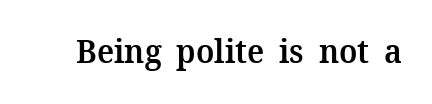
{"serif": "yes", "italic": "no", "bold": "semi", "weight": "semibold", "width": "normal", "stroke_contrast": "medium", "x_height": "medium", "monospaced": "no", "underline": "no", "letter_spacing": "normal", "letter_spacing_em": 0.0, "glyph_px": 33}
